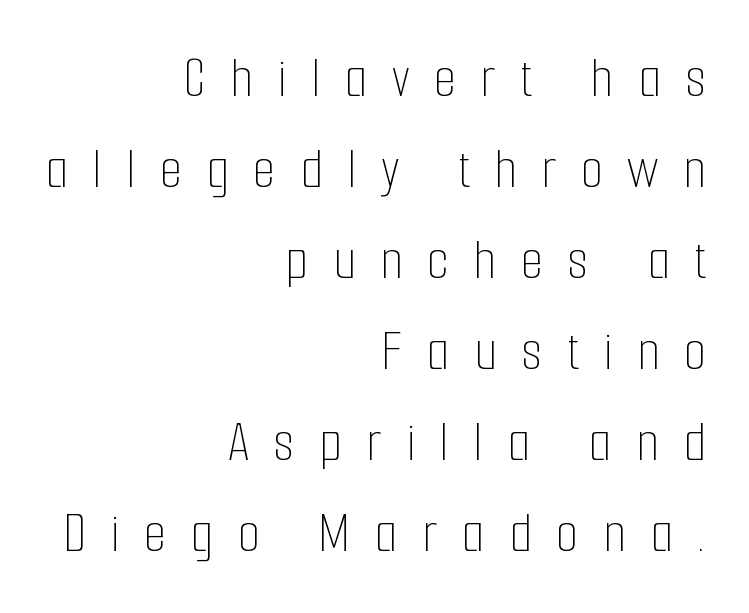
The image shows 58 px thin, condensed type, upright; set right-aligned, normal line spacing (1.57x), unusually wide letter spacing (+0.42 em), not underlined; low stroke contrast and a medium x-height.
